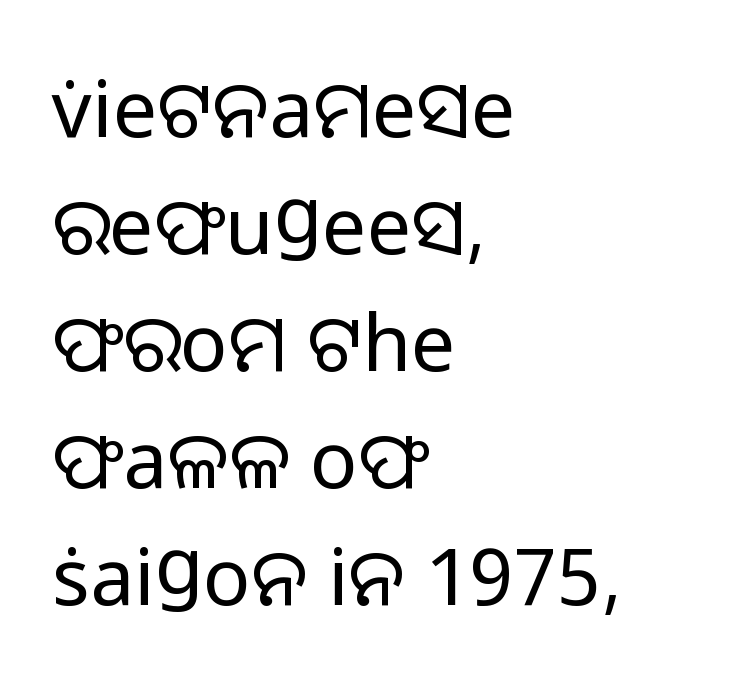
Q: Is the text bold? A: No.
Q: Is the text italic (slanted)? A: No, it is upright.
Q: Is the typeface a serif or a sans-serif typeface? A: Sans-serif.
Q: Is the text underlined? A: No.
Q: How is the paragraph aligned? A: Left-aligned.
Q: Is the spacing between letters normal or unusually wide? A: Normal.
Q: Is the spacing between lines tight, normal or loose? A: Normal.
Q: Width (condensed, normal, or wide)? A: Normal.
Q: Stroke contrast? A: Low.
Q: x-height? A: Medium.
Q: Monospaced? A: No.
